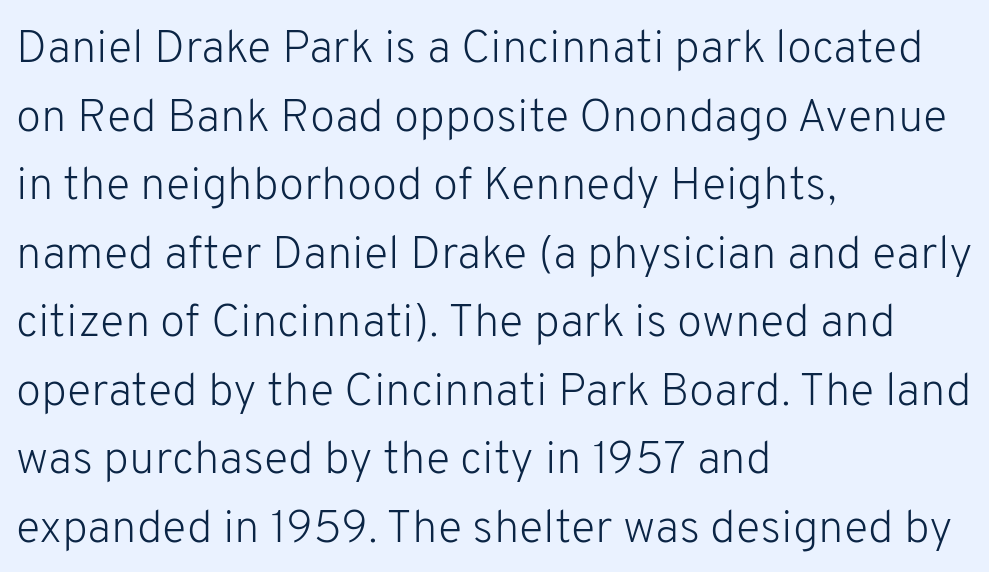
{"serif": "no", "italic": "no", "bold": "no", "weight": "light", "width": "normal", "stroke_contrast": "low", "x_height": "medium", "monospaced": "no", "underline": "no", "align": "left", "line_spacing": "normal", "line_spacing_ratio": 1.49, "letter_spacing": "normal", "letter_spacing_em": 0.0, "glyph_px": 46}
